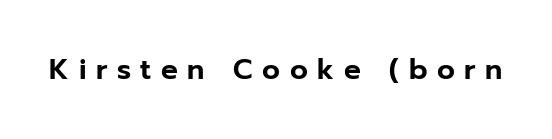
{"serif": "no", "italic": "no", "width": "normal", "stroke_contrast": "low", "x_height": "medium", "monospaced": "no", "underline": "no", "letter_spacing": "wide", "letter_spacing_em": 0.34, "glyph_px": 28}
